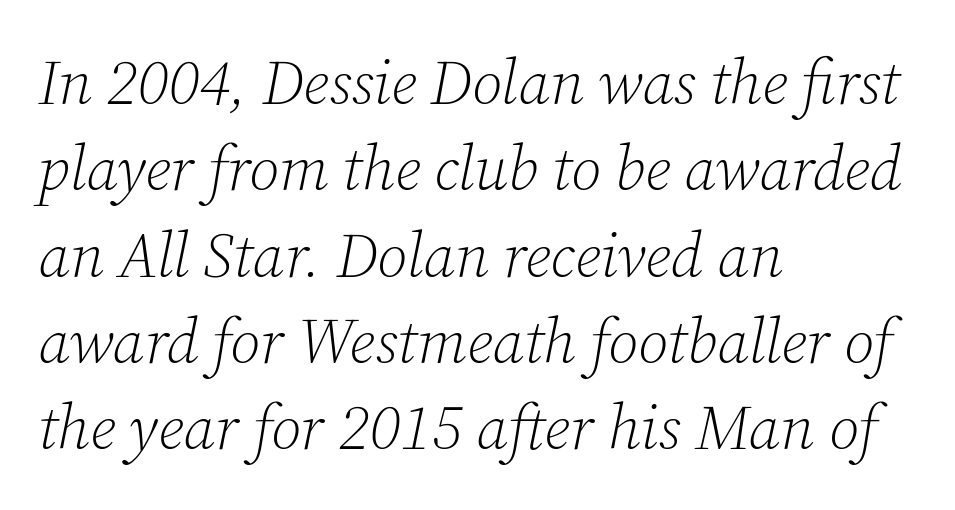
Q: Is the text bold? A: No.
Q: Is the text italic (slanted)? A: Yes, it leans right by about 12 degrees.
Q: Is the typeface a serif or a sans-serif typeface? A: Serif.
Q: Is the text underlined? A: No.
Q: How is the paragraph aligned? A: Left-aligned.
Q: Is the spacing between letters normal or unusually wide? A: Normal.
Q: Is the spacing between lines tight, normal or loose? A: Normal.
Q: Width (condensed, normal, or wide)? A: Normal.
Q: Stroke contrast? A: Low.
Q: x-height? A: Medium.
Q: Monospaced? A: No.
